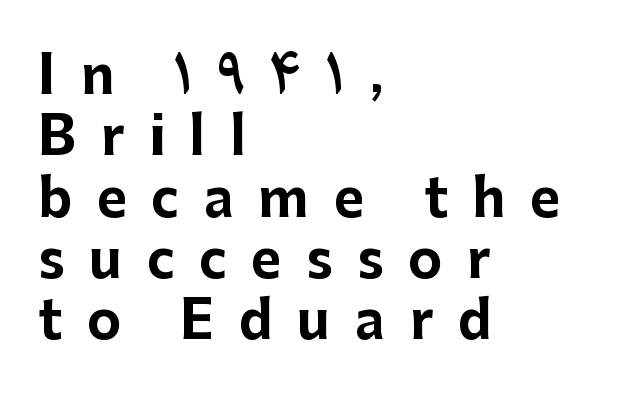
Look at the bottom of the vertical strokes: they stop flat, with no serifs. The letters advance in unequal steps, a hallmark of proportional type. Lines of text with bare space underneath. Each glyph is drawn with heavy, bold strokes. Here the glyphs are tracked loosely, breaking word shapes into spaced letters. The type sits square on the baseline with zero lean.
